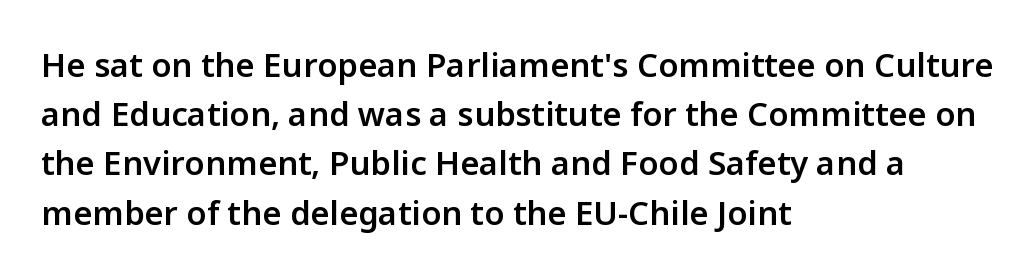
The image shows 33 px semibold sans-serif type, upright; set left-aligned, normal line spacing (1.49x), normal letter spacing, not underlined; low stroke contrast and a medium x-height.
